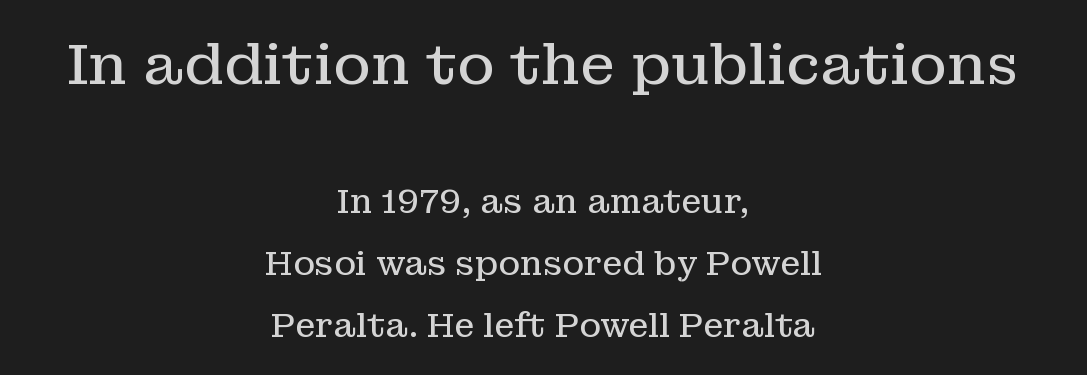
Glyph-to-glyph distance matches everyday printed text. Posture: straight, roman, zero tilt. Has an underline been added? It has not. The composition opens big and finishes small. You can tell from the footed stems that serif type was used.
